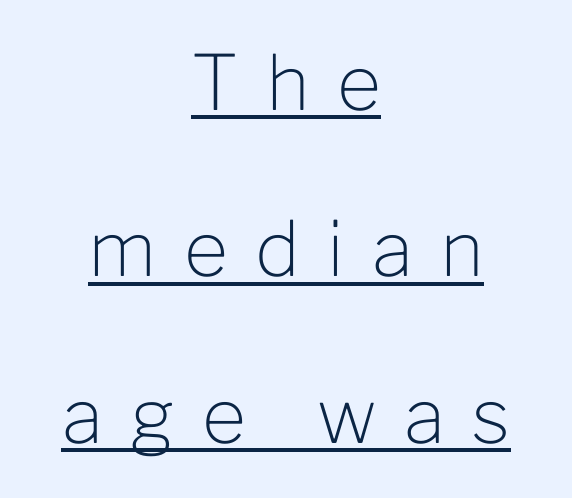
Italic? Not at all — the glyphs are vertical. Vertically, the passage feels expansive, rows floating well apart. Spacing verdict: proportional, widths tailored to each character. Leftover space on each line is divided equally before and after the words. Does the type have serifs? No, each stem ends abruptly.
